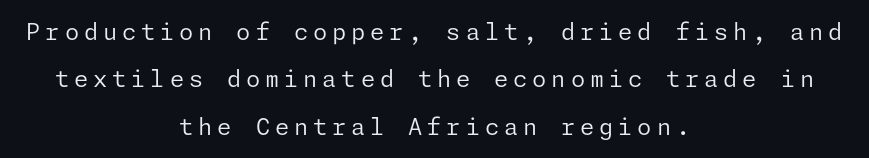
The image shows 23 px text type, upright; set centered, loose line spacing (2.06x), unusually wide letter spacing (+0.21 em), not underlined.
